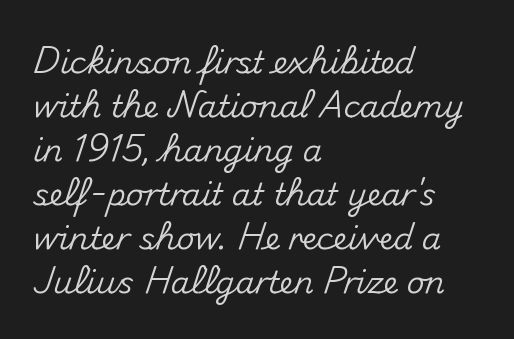
Check under the words: just untouched page. Reading down the block, your eye returns to a fixed left position each line. I'd call this a sans setting — the letters go barefoot. Regular leading. Proportional: the letters do not fall into vertical columns.
